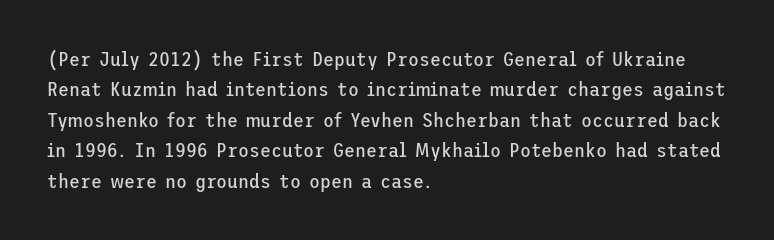
The image shows 20 px text type, upright; set left-aligned, normal line spacing (1.52x), normal letter spacing, not underlined.
